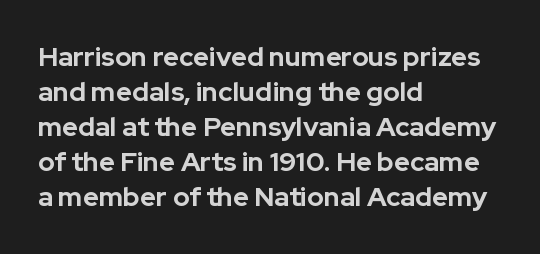
The image shows 27 px bold type, upright; set left-aligned, normal line spacing (1.3x), normal letter spacing, not underlined.
